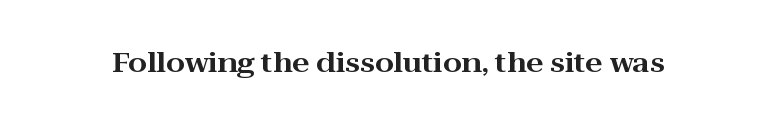
Q: Is the text italic (slanted)? A: No, it is upright.
Q: Is the text underlined? A: No.
Q: Is the spacing between letters normal or unusually wide? A: Normal.
